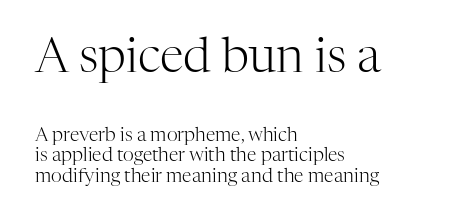
The image shows 48 px light serif type, upright; set left-aligned, tight line spacing (1.09x), normal letter spacing, not underlined; the first (top) block is 2.53x larger; high stroke contrast and a medium x-height.
